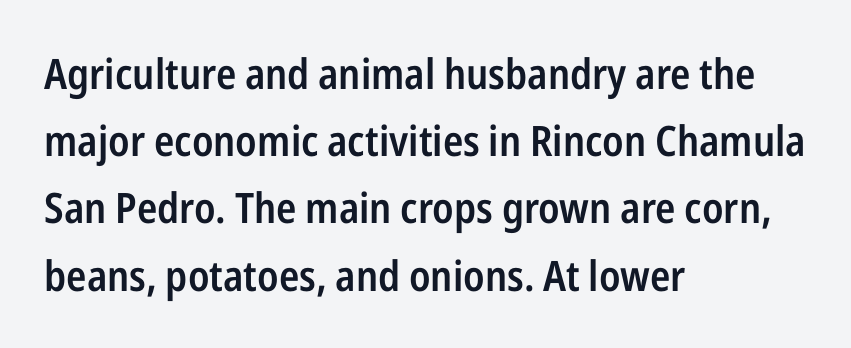
Q: Is the text bold? A: Semi-bold.
Q: Is the text italic (slanted)? A: No, it is upright.
Q: Is the typeface a serif or a sans-serif typeface? A: Sans-serif.
Q: Is the text underlined? A: No.
Q: How is the paragraph aligned? A: Left-aligned.
Q: Is the spacing between letters normal or unusually wide? A: Normal.
Q: Is the spacing between lines tight, normal or loose? A: Normal.
Q: Width (condensed, normal, or wide)? A: Condensed.
Q: Stroke contrast? A: Low.
Q: x-height? A: Medium.
Q: Monospaced? A: No.
